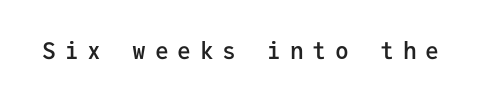
Q: Is the text bold? A: Semi-bold.
Q: Is the text italic (slanted)? A: No, it is upright.
Q: Is the text underlined? A: No.
Q: Is the spacing between letters normal or unusually wide? A: Unusually wide.
